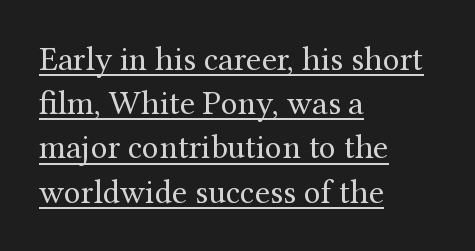
{"serif": "yes", "italic": "no", "bold": "no", "weight": "regular", "width": "normal", "stroke_contrast": "medium", "x_height": "medium", "monospaced": "no", "underline": "yes", "align": "left", "line_spacing": "normal", "line_spacing_ratio": 1.3, "letter_spacing": "normal", "letter_spacing_em": 0.0, "glyph_px": 34}
